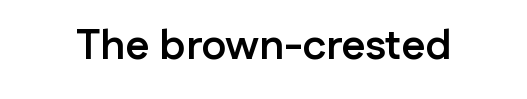
{"serif": "no", "italic": "no", "bold": "yes", "weight": "semibold", "width": "normal", "stroke_contrast": "low", "x_height": "medium", "monospaced": "no", "underline": "no", "letter_spacing": "normal", "letter_spacing_em": 0.0, "glyph_px": 42}
